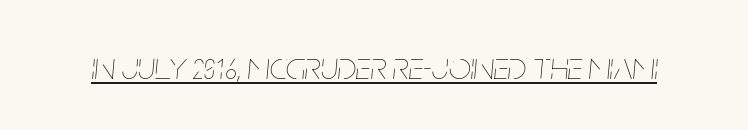
{"italic": "yes", "lean": "right", "slant_degrees": 5, "bold": "no", "weight": "thin", "width": "condensed", "stroke_contrast": "low", "x_height": "large", "monospaced": "no", "underline": "yes", "letter_spacing": "normal", "letter_spacing_em": 0.0, "glyph_px": 39}
